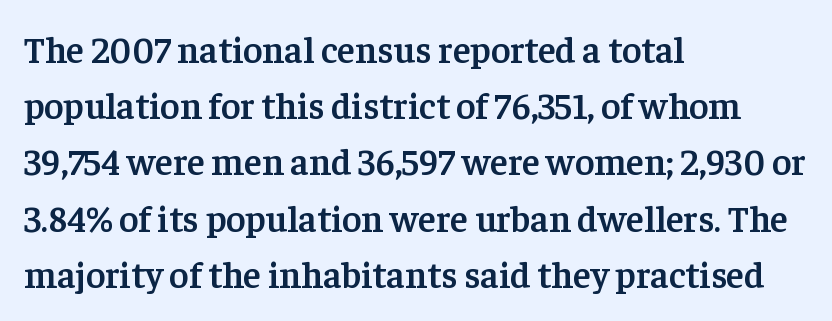
{"serif": "yes", "italic": "no", "bold": "semi", "weight": "semibold", "width": "normal", "stroke_contrast": "low", "x_height": "medium", "monospaced": "no", "underline": "no", "align": "left", "line_spacing": "normal", "line_spacing_ratio": 1.52, "letter_spacing": "normal", "letter_spacing_em": 0.0, "glyph_px": 37}
